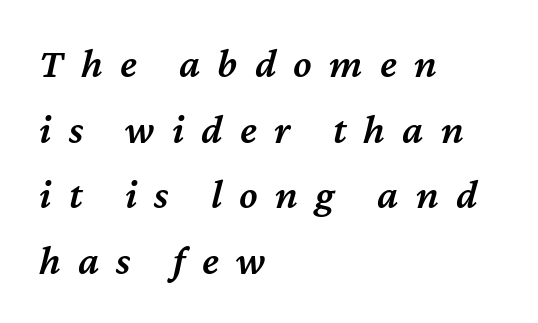
Casual observation: everything's shoved over to the left. The passage shown is not underscored anywhere. Spacing verdict: proportional, widths tailored to each character. These lines sit exactly where default settings would place them.
